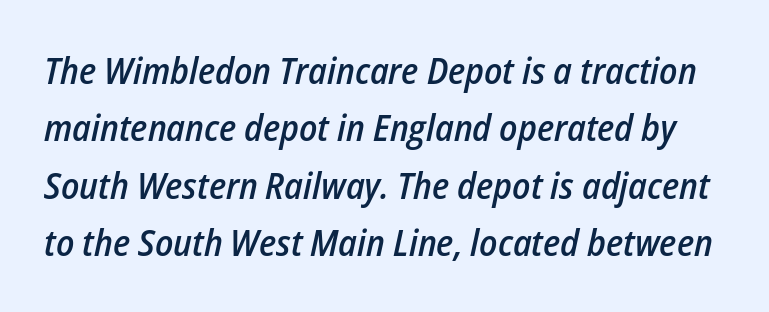
Do the characters align in a grid? No, the font is proportional. Words float on clear page, feet unadorned. Leading: standard. Yep, that's italic — everything's leaning.
